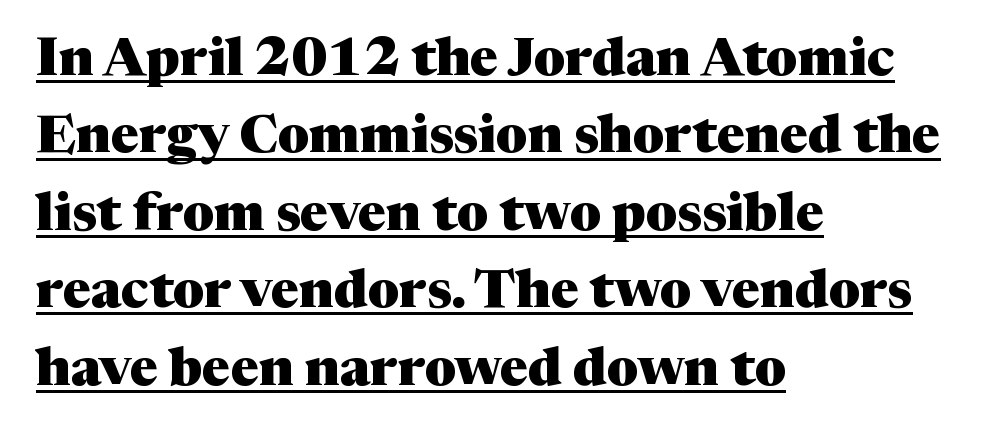
{"serif": "yes", "italic": "no", "bold": "yes", "weight": "heavy", "width": "normal", "stroke_contrast": "medium", "x_height": "medium", "monospaced": "no", "underline": "yes", "align": "left", "line_spacing": "normal", "line_spacing_ratio": 1.46, "letter_spacing": "normal", "letter_spacing_em": 0.0, "glyph_px": 53}
